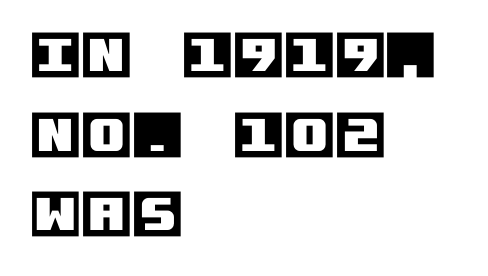
The image shows 52 px text type, upright; set left-aligned, normal line spacing (1.53x), normal letter spacing, not underlined; a large x-height.
